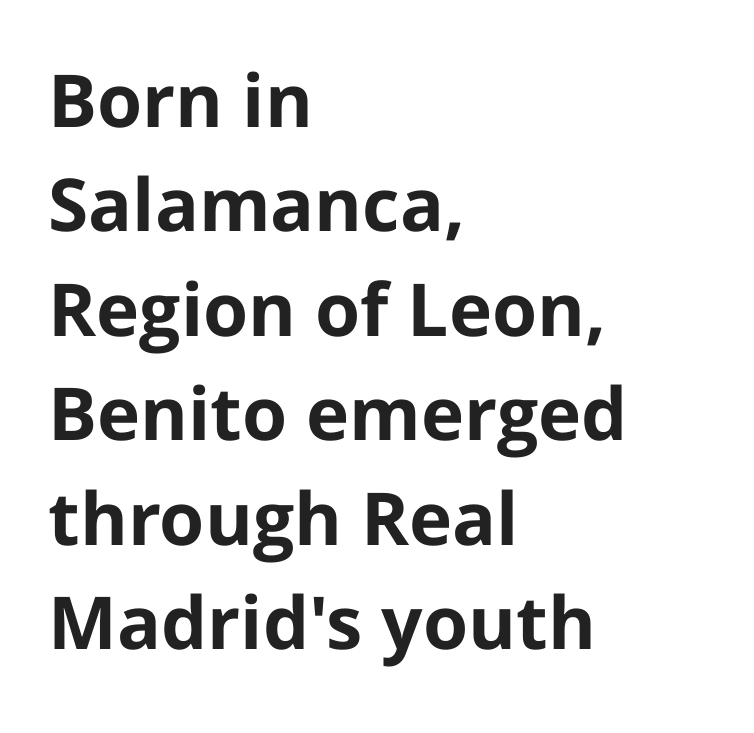
Q: Is the text bold? A: Yes.
Q: Is the text italic (slanted)? A: No, it is upright.
Q: Is the typeface a serif or a sans-serif typeface? A: Sans-serif.
Q: Is the text underlined? A: No.
Q: How is the paragraph aligned? A: Left-aligned.
Q: Is the spacing between letters normal or unusually wide? A: Normal.
Q: Is the spacing between lines tight, normal or loose? A: Normal.
Q: Width (condensed, normal, or wide)? A: Normal.
Q: Stroke contrast? A: Low.
Q: x-height? A: Medium.
Q: Monospaced? A: No.
